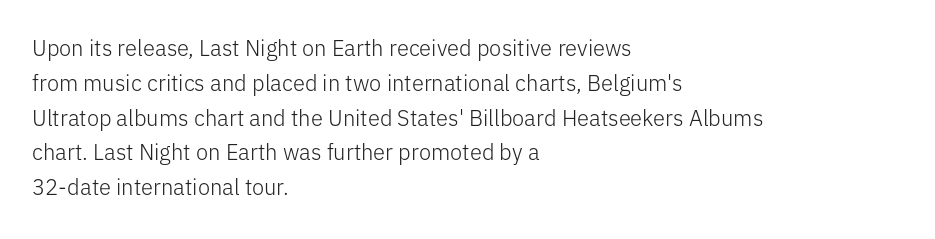
All the whitespace from short lines collects on the right. No extra tracking has been applied to these lines. Characters remain perfectly vertical along every line. The space beneath each line is pristine and unruled. Vertical stems look standard width or narrower in stroke.
